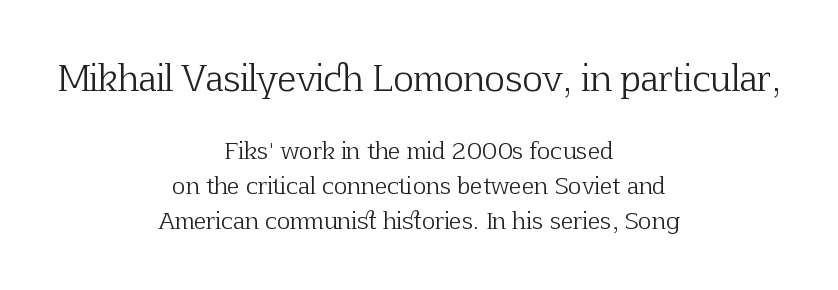
Glyph-to-glyph distance matches everyday printed text. The compositor balanced each line on the midline. The space directly below the letters is spotless. Regarding leading, the lines here are spaced in the standard way. The face used here is seriffed, in the tradition of book romans.
